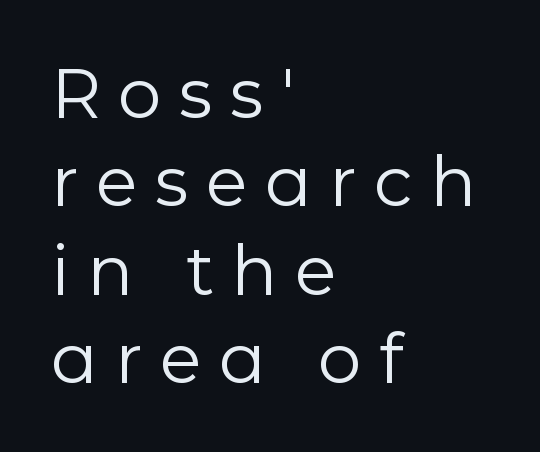
{"serif": "no", "italic": "no", "bold": "no", "weight": "regular", "width": "normal", "stroke_contrast": "low", "x_height": "medium", "monospaced": "no", "underline": "no", "align": "left", "line_spacing": "normal", "line_spacing_ratio": 1.28, "letter_spacing": "wide", "letter_spacing_em": 0.25, "glyph_px": 69}
